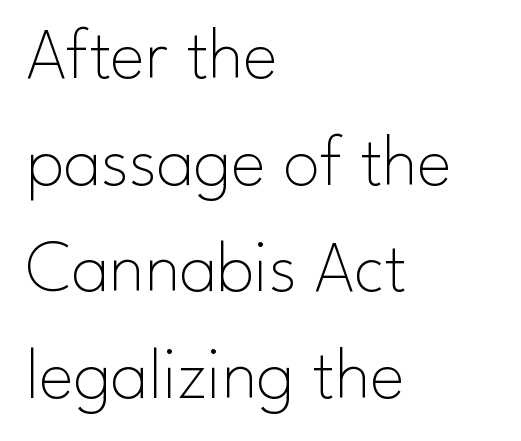
The image shows 74 px thin sans-serif type, upright; set left-aligned, normal line spacing (1.44x), normal letter spacing, not underlined; low stroke contrast and a small x-height.
